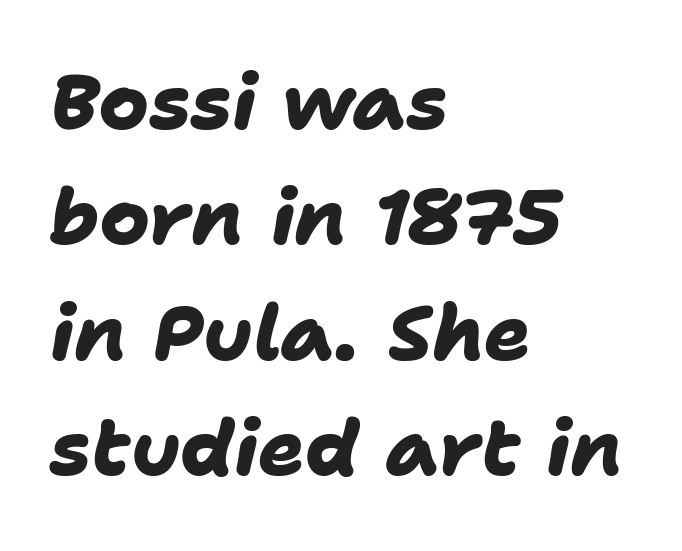
Q: Is the text bold? A: Yes.
Q: Is the typeface a serif or a sans-serif typeface? A: Sans-serif.
Q: Is the text underlined? A: No.
Q: How is the paragraph aligned? A: Left-aligned.
Q: Is the spacing between letters normal or unusually wide? A: Normal.
Q: Is the spacing between lines tight, normal or loose? A: Normal.
Q: Width (condensed, normal, or wide)? A: Normal.
Q: Stroke contrast? A: Low.
Q: x-height? A: Medium.
Q: Monospaced? A: No.
